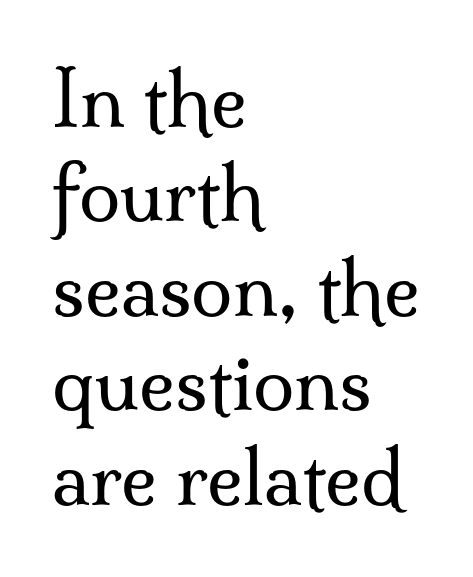
Q: Is the text bold? A: No.
Q: Is the text italic (slanted)? A: No, it is upright.
Q: Is the typeface a serif or a sans-serif typeface? A: Serif.
Q: Is the text underlined? A: No.
Q: How is the paragraph aligned? A: Left-aligned.
Q: Is the spacing between letters normal or unusually wide? A: Normal.
Q: Is the spacing between lines tight, normal or loose? A: Normal.
Q: Width (condensed, normal, or wide)? A: Normal.
Q: Stroke contrast? A: Medium.
Q: x-height? A: Small.
Q: Monospaced? A: No.
